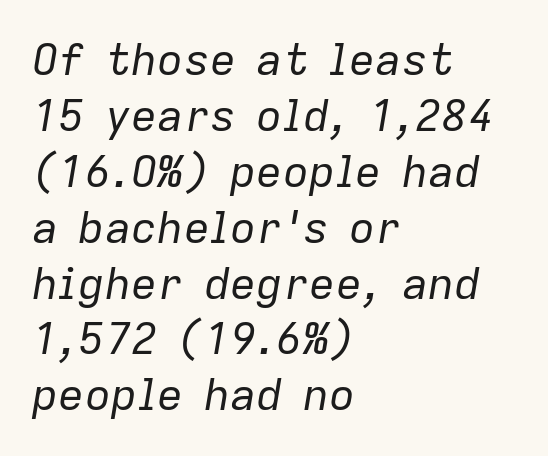
Notice how the stems are inclined rather than vertical — that's the hallmark of italics. Letters have the restrained weight of plain body copy at most. The glyphs are unaccompanied by any horizontal stroke below them. Looks like regular typesetting: each glyph gets only the width it needs. Compared with typical body copy, the letter spacing here is the same. Horizontal bands of white between lines are of average thickness.
